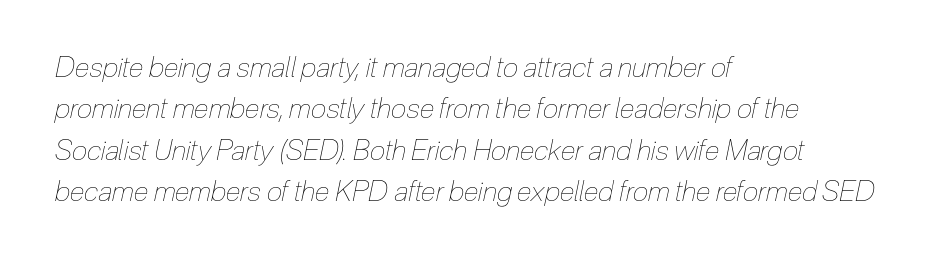
The image shows 28 px thin, condensed type, italic (leaning right); set left-aligned, normal line spacing (1.48x), normal letter spacing, not underlined; low stroke contrast and a medium x-height.
